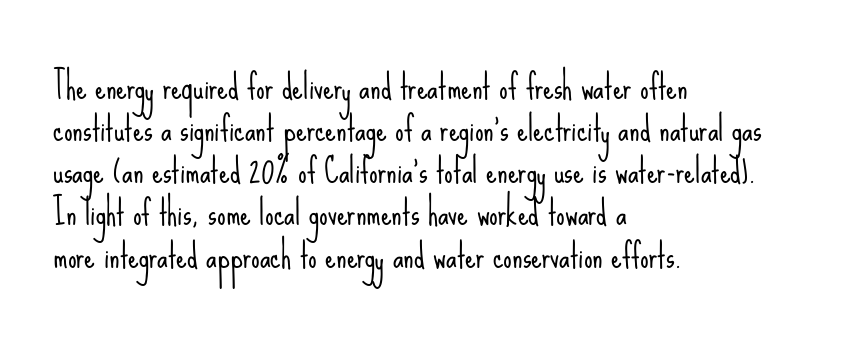
A quiet, ordinary-to-light weight characterises the typeface. The rendering uses natural spacing where letterforms have individual widths. Reading down the block, your eye returns to a fixed left position each line. No italicization has been applied; the sample stays upright. Observe the absence of serifs on each vertical stroke in this sample.
